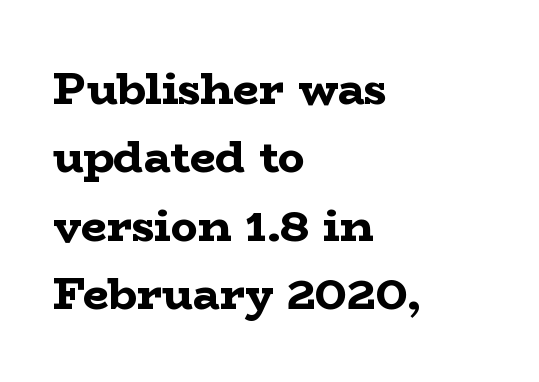
Q: Is the text bold? A: Yes.
Q: Is the text italic (slanted)? A: No, it is upright.
Q: Is the typeface a serif or a sans-serif typeface? A: Serif.
Q: Is the text underlined? A: No.
Q: How is the paragraph aligned? A: Left-aligned.
Q: Is the spacing between letters normal or unusually wide? A: Normal.
Q: Is the spacing between lines tight, normal or loose? A: Normal.
Q: Width (condensed, normal, or wide)? A: Wide.
Q: Stroke contrast? A: Low.
Q: x-height? A: Medium.
Q: Monospaced? A: No.
